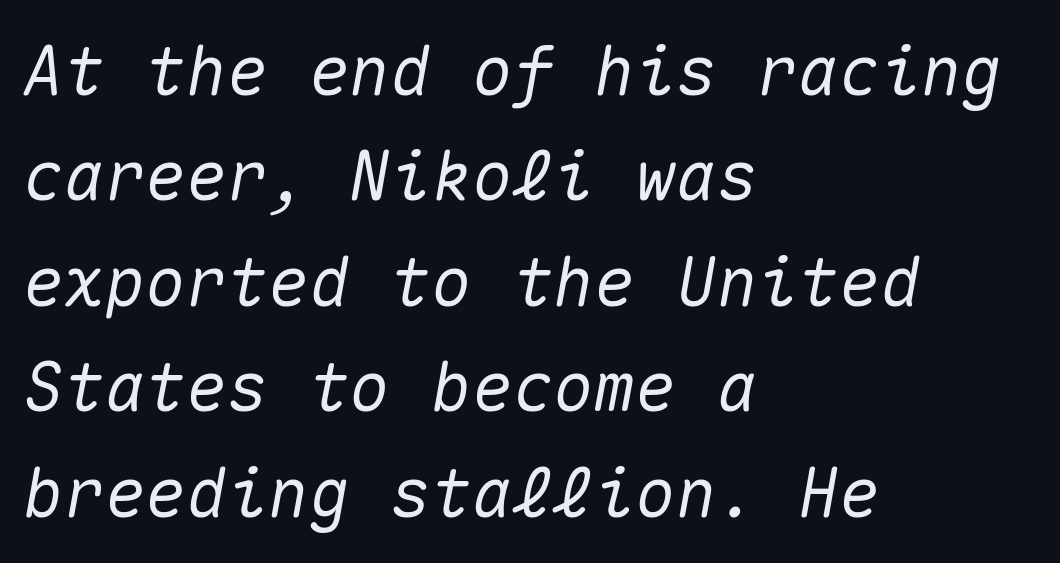
Q: Is the text italic (slanted)? A: Yes, it leans right by about 10 degrees.
Q: Is the text underlined? A: No.
Q: How is the paragraph aligned? A: Left-aligned.
Q: Is the spacing between letters normal or unusually wide? A: Normal.
Q: Is the spacing between lines tight, normal or loose? A: Normal.
Q: Width (condensed, normal, or wide)? A: Normal.
Q: Stroke contrast? A: Medium.
Q: x-height? A: Medium.
Q: Monospaced? A: Yes.
